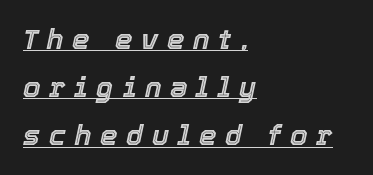
{"italic": "yes", "lean": "right", "slant_degrees": 12, "width": "normal", "x_height": "medium", "monospaced": "no", "underline": "yes", "align": "left", "line_spacing_ratio": 1.72, "letter_spacing": "wide", "letter_spacing_em": 0.31, "glyph_px": 28}
